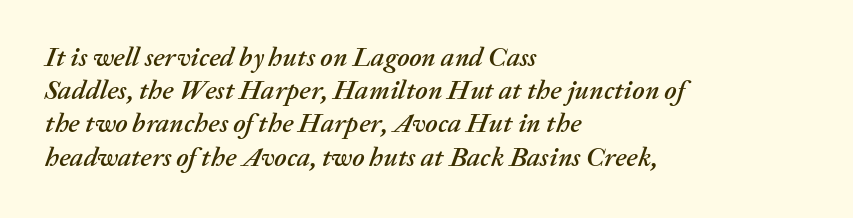
Q: Is the text italic (slanted)? A: Yes, it leans right by about 20 degrees.
Q: Is the text underlined? A: No.
Q: How is the paragraph aligned? A: Left-aligned.
Q: Is the spacing between letters normal or unusually wide? A: Normal.
